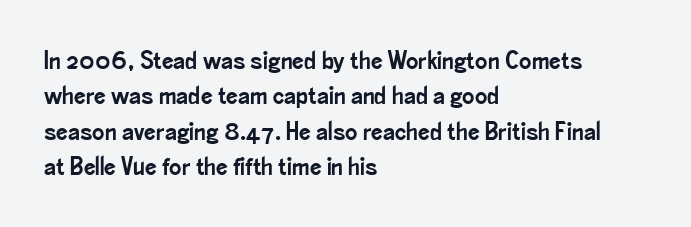
Q: Is the text italic (slanted)? A: No, it is upright.
Q: Is the text underlined? A: No.
Q: How is the paragraph aligned? A: Left-aligned.
Q: Is the spacing between letters normal or unusually wide? A: Normal.
Q: Is the spacing between lines tight, normal or loose? A: Normal.
